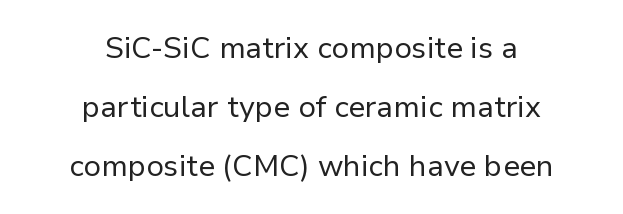
{"serif": "no", "italic": "no", "bold": "no", "weight": "regular", "width": "normal", "stroke_contrast": "low", "x_height": "medium", "monospaced": "no", "underline": "no", "align": "center", "line_spacing": "loose", "line_spacing_ratio": 1.96, "letter_spacing": "normal", "letter_spacing_em": 0.0, "glyph_px": 30}
